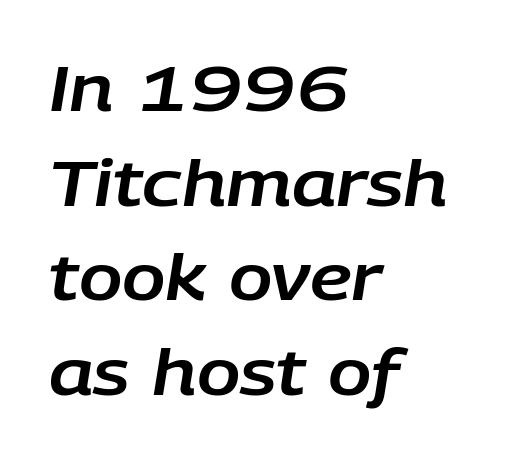
{"italic": "yes", "lean": "right", "slant_degrees": 9, "width": "normal", "stroke_contrast": "low", "x_height": "large", "monospaced": "no", "underline": "no", "align": "left", "line_spacing": "normal", "line_spacing_ratio": 1.48, "letter_spacing": "normal", "letter_spacing_em": 0.0, "glyph_px": 64}
